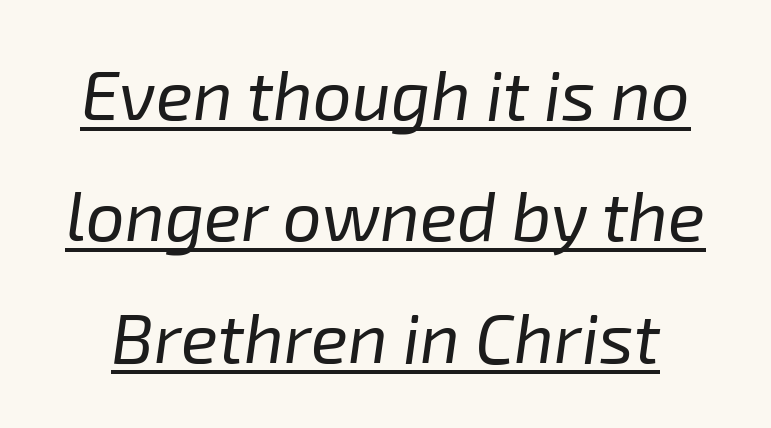
The image shows 69 px regular-weight type, italic (leaning right); set line spacing 1.76x, normal letter spacing, underlined; low stroke contrast and a medium x-height.
